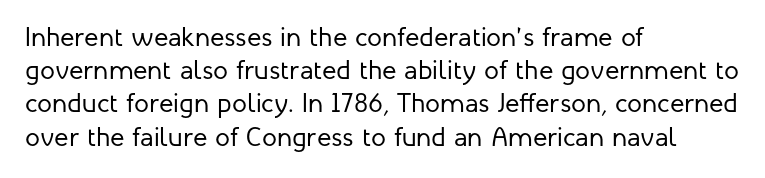
Q: Is the text bold? A: No.
Q: Is the text italic (slanted)? A: No, it is upright.
Q: Is the text underlined? A: No.
Q: How is the paragraph aligned? A: Left-aligned.
Q: Is the spacing between letters normal or unusually wide? A: Normal.
